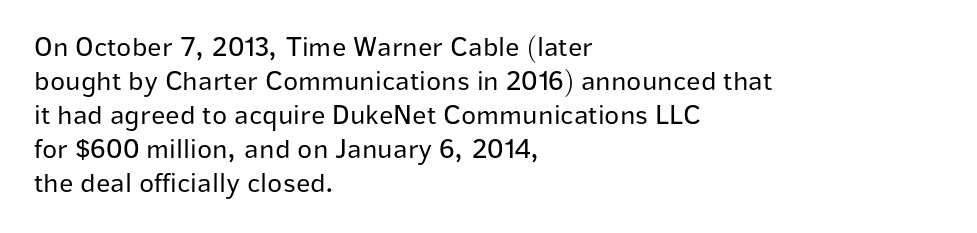
When letters stand straight like this, we call the style roman or upright. Regarding serifs, this sample does without them. The font sits on the lighter half of the weight spectrum, regular included. Spacing verdict: proportional, widths tailored to each character.
